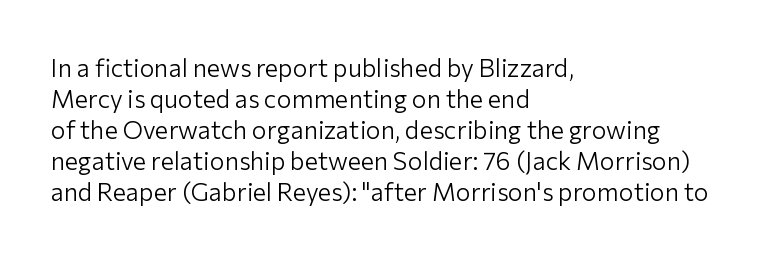
Q: Is the text bold? A: No.
Q: Is the text italic (slanted)? A: No, it is upright.
Q: Is the text underlined? A: No.
Q: How is the paragraph aligned? A: Left-aligned.
Q: Is the spacing between letters normal or unusually wide? A: Normal.
